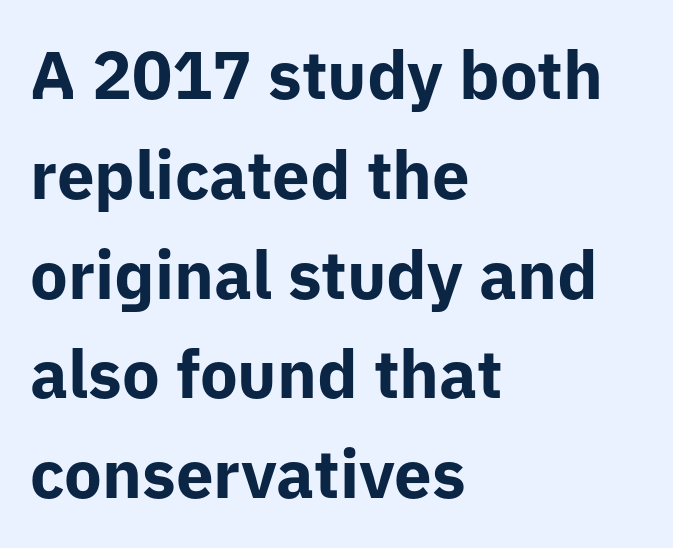
{"serif": "no", "italic": "no", "bold": "yes", "weight": "bold", "width": "normal", "stroke_contrast": "low", "x_height": "medium", "monospaced": "no", "underline": "no", "align": "left", "line_spacing": "normal", "line_spacing_ratio": 1.49, "letter_spacing": "normal", "letter_spacing_em": 0.0, "glyph_px": 67}
